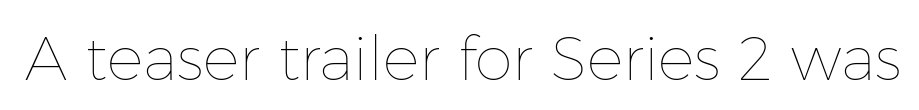
Just letters on the line, the space beneath them empty. These lines were composed using upright roman letters. The passage shown is typed in a proportional face where columns would drift. Inter-character spacing is left at the font's built-in metrics. The cut favours lightness, reaching ordinary text weight at its darkest.
